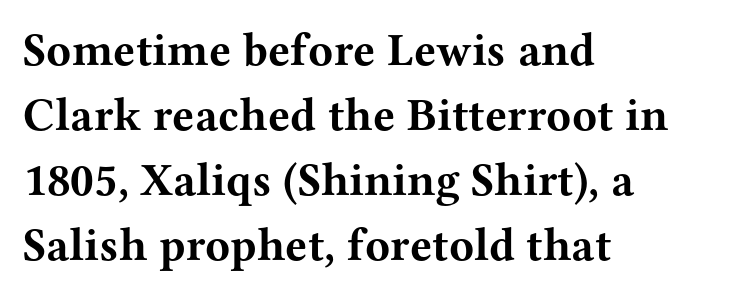
Check the space under the baseline: it is left empty. Typographic density is high because the face is bold. The rendering shows small feet on the letterforms — a serif design. The text block is weighted toward the left margin, trailing off unevenly rightward. Posture: upright roman. Short note: letters normally spaced.
